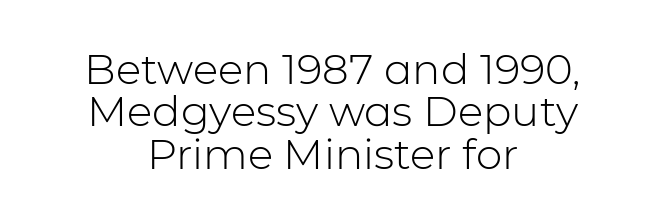
Q: Is the text bold? A: No.
Q: Is the text italic (slanted)? A: No, it is upright.
Q: Is the typeface a serif or a sans-serif typeface? A: Sans-serif.
Q: Is the text underlined? A: No.
Q: How is the paragraph aligned? A: Centered.
Q: Is the spacing between letters normal or unusually wide? A: Normal.
Q: Is the spacing between lines tight, normal or loose? A: Tight.
Q: Width (condensed, normal, or wide)? A: Normal.
Q: Stroke contrast? A: Low.
Q: x-height? A: Medium.
Q: Monospaced? A: No.
